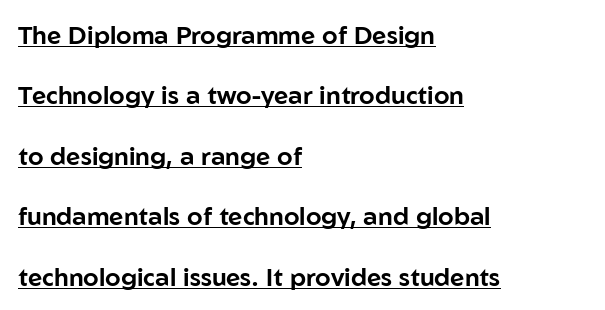
Q: Is the text italic (slanted)? A: No, it is upright.
Q: Is the text underlined? A: Yes.
Q: How is the paragraph aligned? A: Left-aligned.
Q: Is the spacing between letters normal or unusually wide? A: Normal.
Q: Is the spacing between lines tight, normal or loose? A: Loose.
